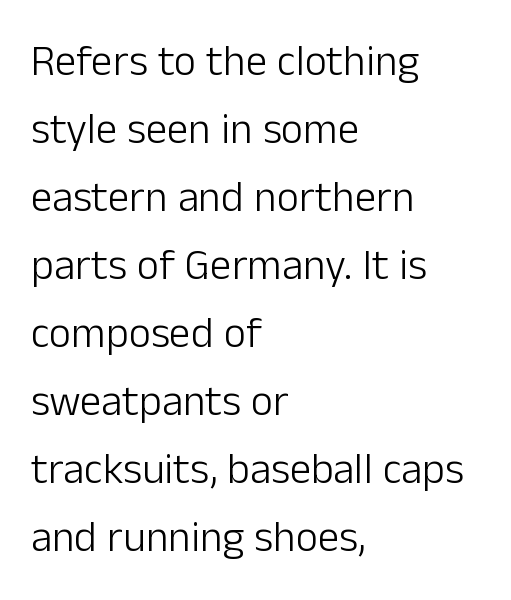
Evenly set lines give the paragraph a standard silhouette. Stroke thickness stays within the range of a standard reading face or lighter. Letters rest on an invisible, unmarked baseline. Unlike a traditional serif, this face leaves its strokes unadorned.
